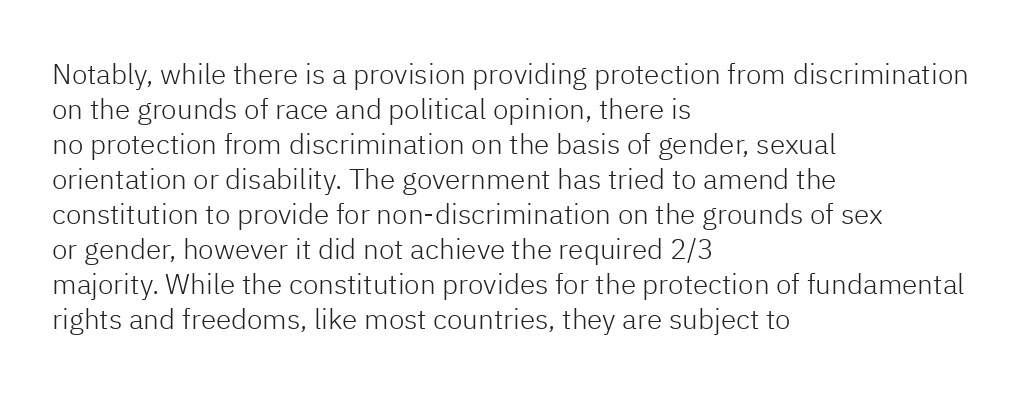
The image shows 28 px light sans-serif type, upright; set left-aligned, normal line spacing (1.25x), normal letter spacing, not underlined; low stroke contrast and a medium x-height.
